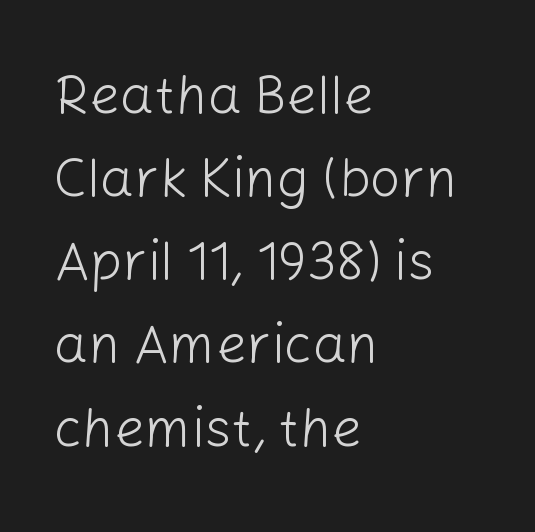
The image shows 54 px light sans-serif type, upright; set left-aligned, normal line spacing (1.54x), normal letter spacing, not underlined; low stroke contrast and a medium x-height.
